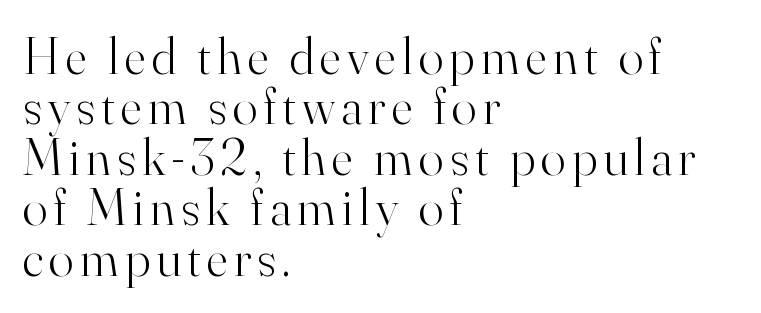
The image shows 52 px light serif type, upright; set left-aligned, tight line spacing (0.97x), not underlined; high stroke contrast and a small x-height.
